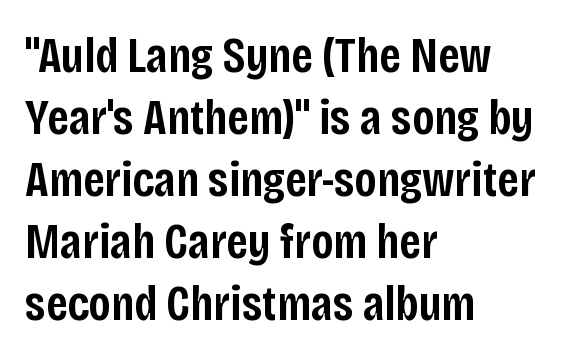
The image shows 50 px semibold, condensed sans-serif type, upright; set left-aligned, line spacing 1.24x, normal letter spacing, not underlined; low stroke contrast and a large x-height.
